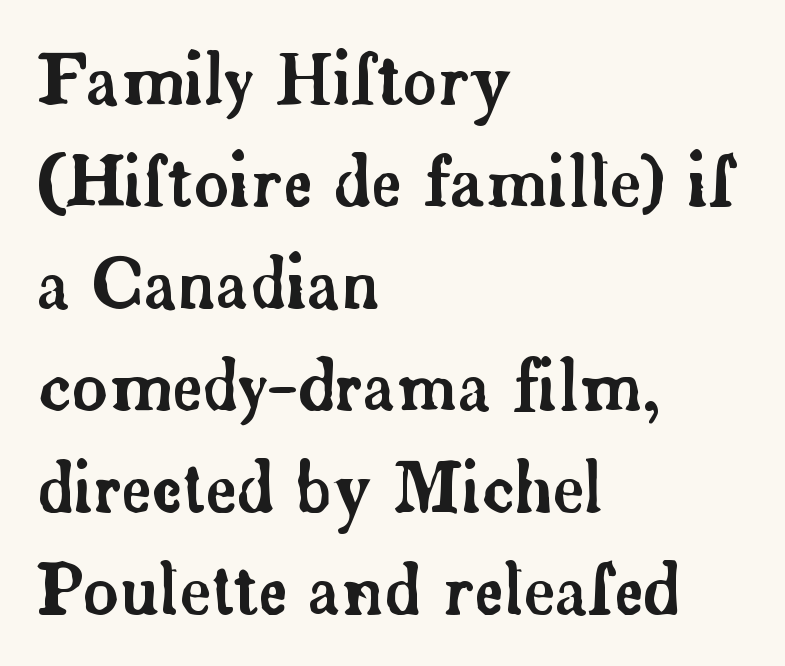
Type style note: has serifs. Here the designer chose a conventional face with non-uniform glyph widths. Does extra space separate the letters? No, they use regular spacing. Italic? Not at all — the glyphs are vertical. Does the copy run flush right? No — it runs flush left.
